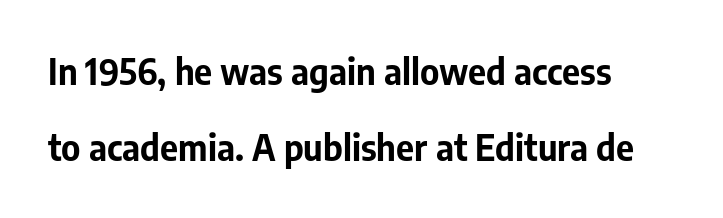
Bare-footed words on every line. Students, observe: this is what heavily led, spacious text looks like. Think of a printed novel: that variable character pitch is what you see here. Compared with a centered layout, this one pins lines to the left instead.
